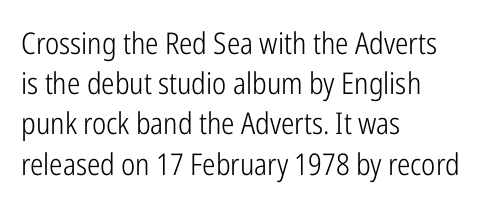
Note the varied advance widths — an 'i' is clearly narrower than an 'm'. The text block is weighted toward the left margin, trailing off unevenly rightward. Upright lettering throughout. The horizontal fit of the characters is conventional and even. The font family rendered here belongs to the sans-serif group. Leading: standard.
